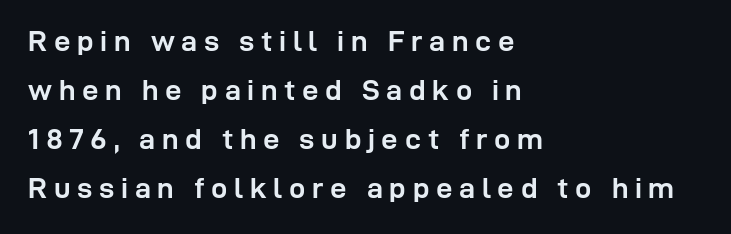
These lines are composed in type without serifs. The face used here is proportionally spaced, like ordinary book or web type. Notice how the stems are strictly vertical — no italics here. The sample has been set heavy, in full bold. Honestly, the letter spacing is so wide it's the main thing you notice. Typeset ragged right — the left edge is the straight one.
